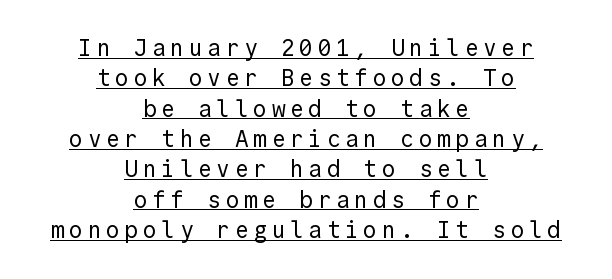
Q: Is the text bold? A: No.
Q: Is the text italic (slanted)? A: No, it is upright.
Q: Is the text underlined? A: Yes.
Q: How is the paragraph aligned? A: Centered.
Q: Is the spacing between letters normal or unusually wide? A: Unusually wide.
Q: Is the spacing between lines tight, normal or loose? A: Normal.
